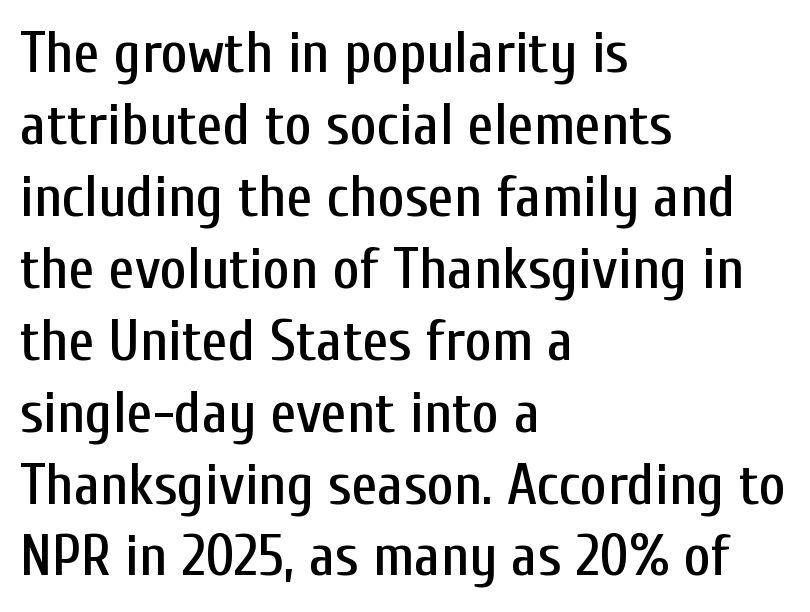
{"serif": "no", "italic": "no", "width": "condensed", "stroke_contrast": "low", "x_height": "medium", "monospaced": "no", "underline": "no", "align": "left", "line_spacing_ratio": 1.24, "letter_spacing": "normal", "letter_spacing_em": 0.0, "glyph_px": 58}
